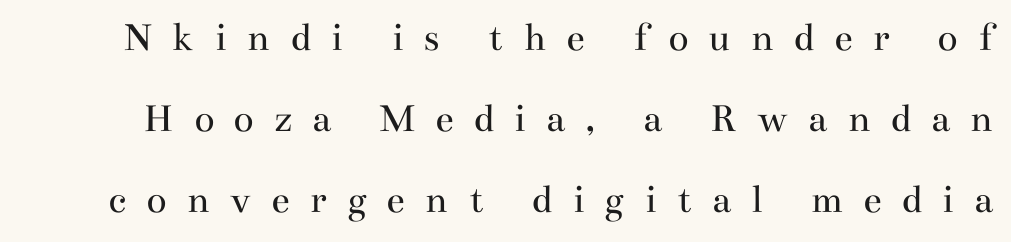
{"serif": "yes", "italic": "no", "bold": "no", "weight": "regular", "width": "wide", "stroke_contrast": "medium", "x_height": "small", "monospaced": "no", "underline": "no", "line_spacing": "loose", "line_spacing_ratio": 1.93, "letter_spacing": "wide", "letter_spacing_em": 0.47, "glyph_px": 42}
